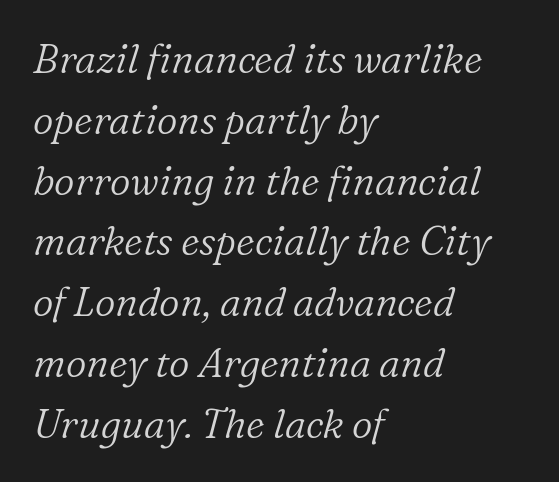
Q: Is the text bold? A: No.
Q: Is the text italic (slanted)? A: Yes, it leans right by about 16 degrees.
Q: Is the typeface a serif or a sans-serif typeface? A: Serif.
Q: Is the text underlined? A: No.
Q: How is the paragraph aligned? A: Left-aligned.
Q: Is the spacing between letters normal or unusually wide? A: Normal.
Q: Is the spacing between lines tight, normal or loose? A: Normal.
Q: Width (condensed, normal, or wide)? A: Normal.
Q: Stroke contrast? A: Low.
Q: x-height? A: Medium.
Q: Monospaced? A: No.
